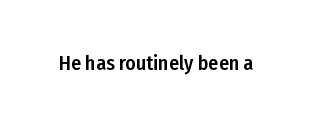
The image shows 20 px text type, upright; set normal letter spacing, not underlined.
